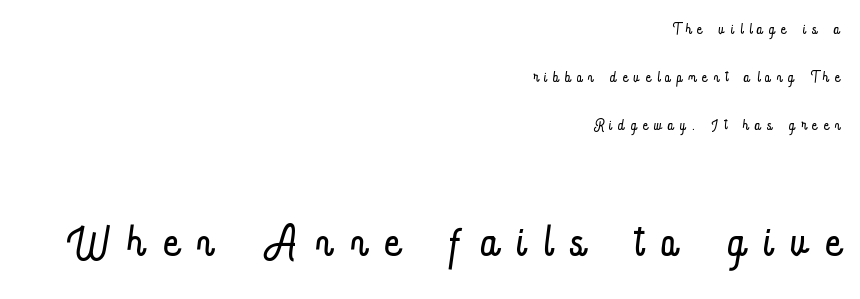
{"bold": "no", "weight": "light", "width": "condensed", "stroke_contrast": "low", "x_height": "small", "monospaced": "no", "underline": "no", "align": "right", "line_spacing": "loose", "line_spacing_ratio": 2.28, "letter_spacing": "wide", "letter_spacing_em": 0.31, "larger_block": "second", "size_ratio": 3.0, "glyph_px": 63}
